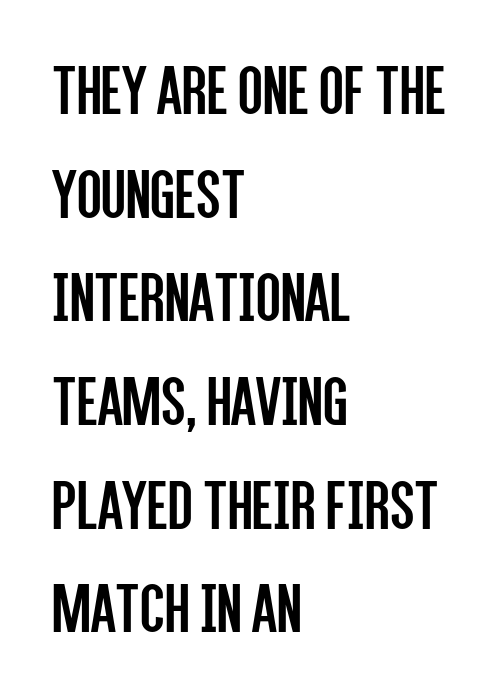
Q: Is the text bold? A: No.
Q: Is the text italic (slanted)? A: No, it is upright.
Q: Is the typeface a serif or a sans-serif typeface? A: Sans-serif.
Q: Is the text underlined? A: No.
Q: How is the paragraph aligned? A: Left-aligned.
Q: Is the spacing between letters normal or unusually wide? A: Normal.
Q: Is the spacing between lines tight, normal or loose? A: Normal.
Q: Width (condensed, normal, or wide)? A: Condensed.
Q: Stroke contrast? A: Low.
Q: x-height? A: Large.
Q: Monospaced? A: No.
